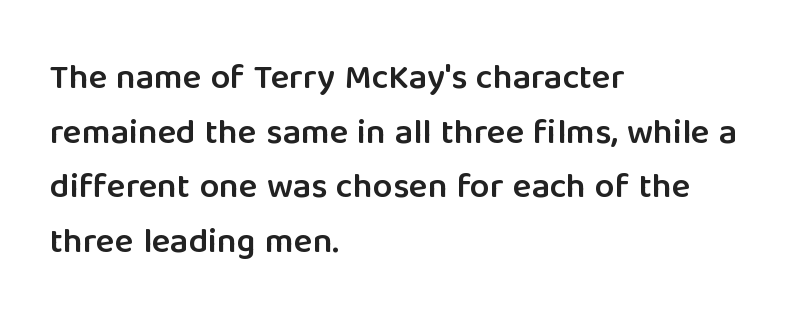
{"serif": "no", "italic": "no", "bold": "semi", "weight": "semibold", "width": "normal", "stroke_contrast": "low", "x_height": "medium", "monospaced": "no", "underline": "no", "align": "left", "line_spacing": "normal", "line_spacing_ratio": 1.56, "letter_spacing": "normal", "letter_spacing_em": 0.0, "glyph_px": 35}
